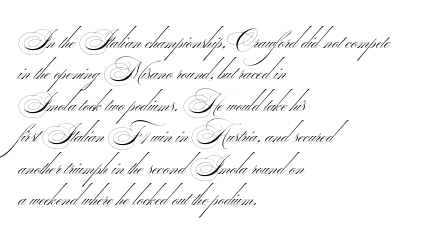
The image shows 25 px text type; set left-aligned, normal line spacing (1.26x), normal letter spacing, not underlined.
